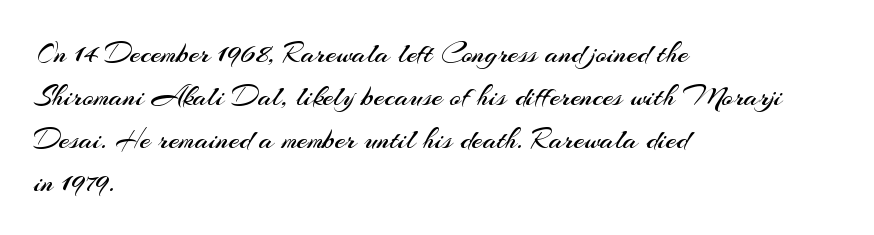
{"serif": "no", "bold": "no", "weight": "regular", "width": "normal", "stroke_contrast": "medium", "x_height": "small", "monospaced": "no", "underline": "no", "align": "left", "line_spacing": "normal", "line_spacing_ratio": 1.43, "letter_spacing": "normal", "letter_spacing_em": 0.0, "glyph_px": 30}
